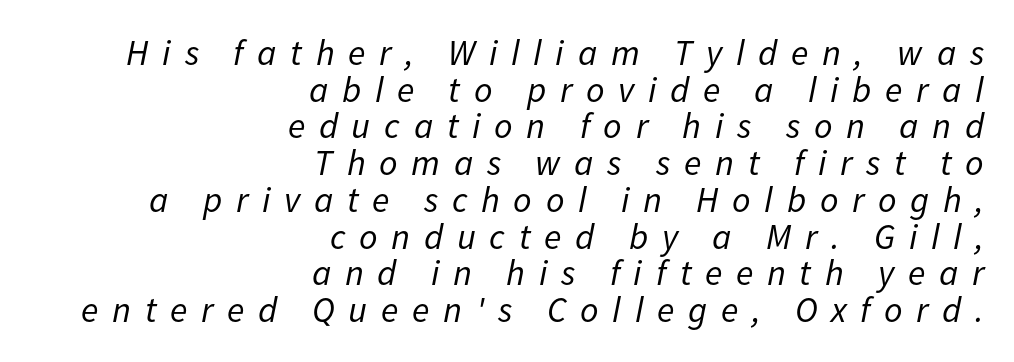
Is the block centered? No — it sits flush against the right margin. The passage shown stacks its lines with hardly any gap. How are the letters spaced? Widely, with obvious added tracking. Stroke mass is kept to a normal reading level or below.
